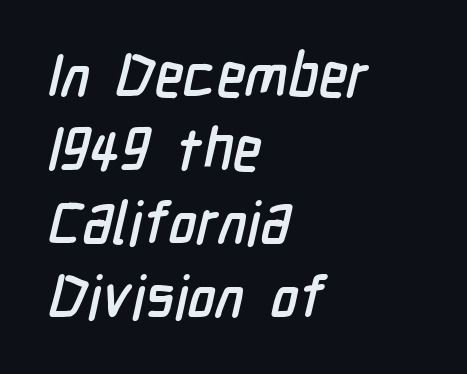
{"serif": "no", "width": "condensed", "stroke_contrast": "low", "x_height": "medium", "monospaced": "no", "underline": "no", "align": "left", "line_spacing": "normal", "line_spacing_ratio": 1.25, "letter_spacing": "normal", "letter_spacing_em": 0.0, "glyph_px": 59}
